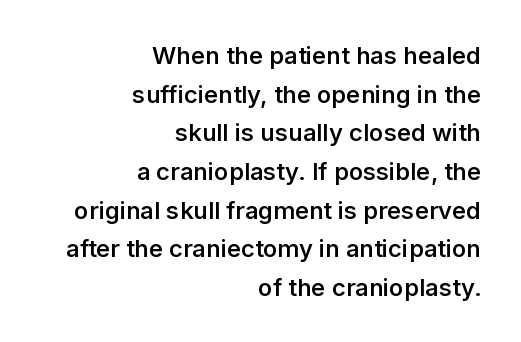
{"italic": "no", "bold": "semi", "underline": "no", "align": "right", "line_spacing": "normal", "line_spacing_ratio": 1.61, "letter_spacing": "normal", "letter_spacing_em": 0.0, "glyph_px": 24}
